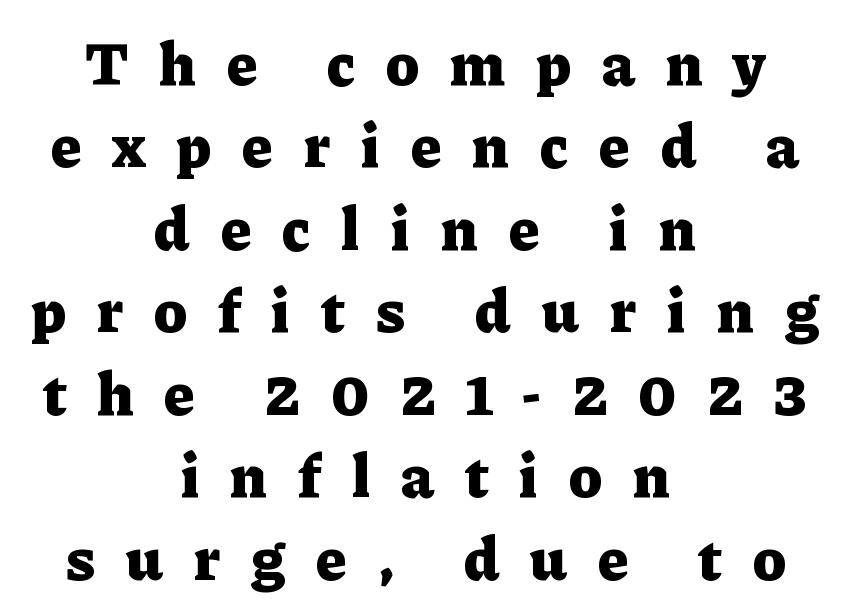
{"serif": "yes", "italic": "no", "bold": "yes", "weight": "heavy", "width": "normal", "stroke_contrast": "low", "x_height": "medium", "monospaced": "no", "underline": "no", "align": "center", "line_spacing": "normal", "line_spacing_ratio": 1.33, "letter_spacing": "wide", "letter_spacing_em": 0.5, "glyph_px": 62}
